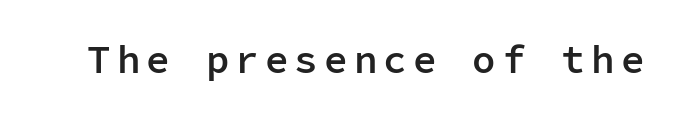
{"serif": "no", "italic": "no", "bold": "semi", "weight": "semibold", "width": "normal", "stroke_contrast": "low", "x_height": "medium", "monospaced": "yes", "underline": "no", "glyph_px": 39}
